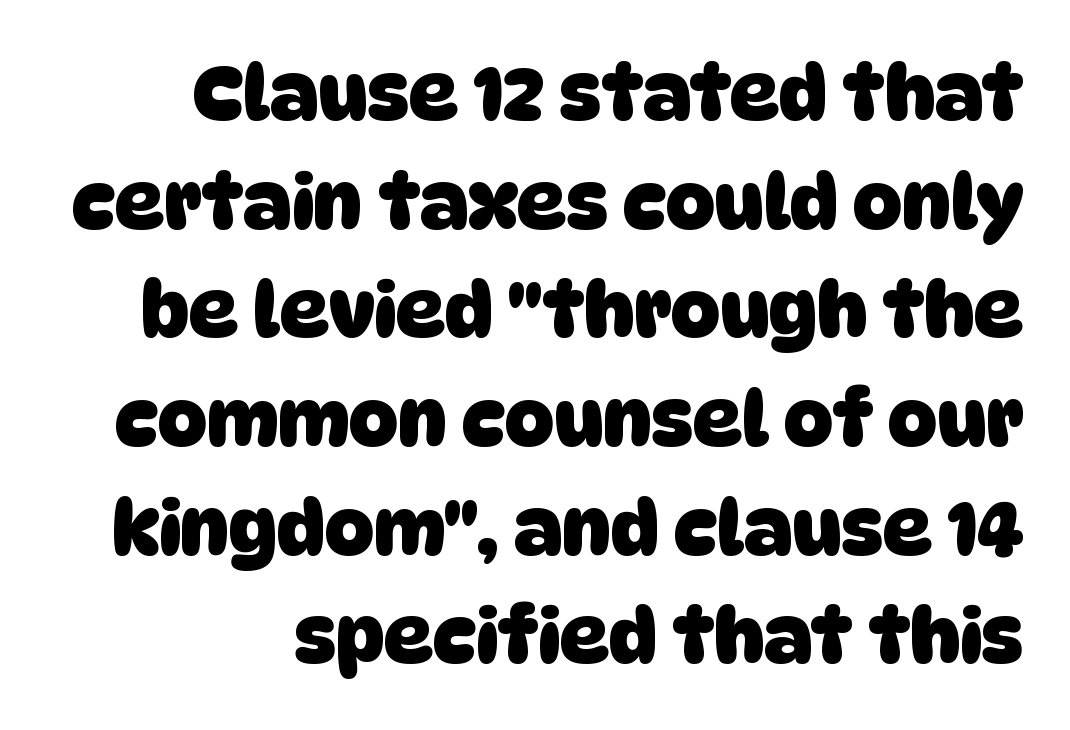
{"serif": "no", "bold": "yes", "weight": "heavy", "width": "normal", "stroke_contrast": "low", "x_height": "large", "monospaced": "no", "underline": "no", "line_spacing": "normal", "line_spacing_ratio": 1.43, "letter_spacing": "normal", "letter_spacing_em": 0.0, "glyph_px": 76}
